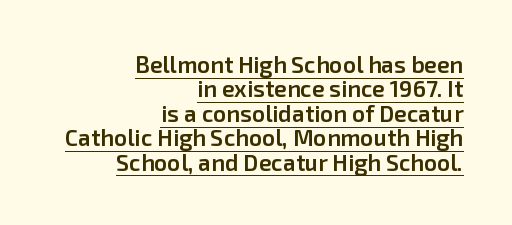
Q: Is the text bold? A: Semi-bold.
Q: Is the text italic (slanted)? A: No, it is upright.
Q: Is the text underlined? A: Yes.
Q: How is the paragraph aligned? A: Right-aligned.
Q: Is the spacing between letters normal or unusually wide? A: Normal.
Q: Is the spacing between lines tight, normal or loose? A: Tight.
